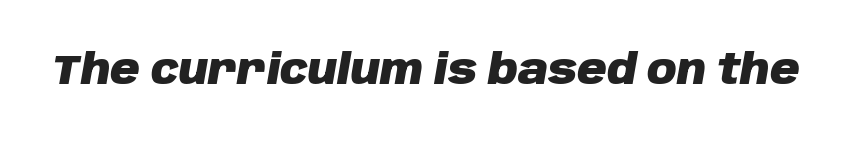
The image shows 41 px heavy type, italic (leaning right); set normal letter spacing, not underlined; low stroke contrast and a large x-height.
